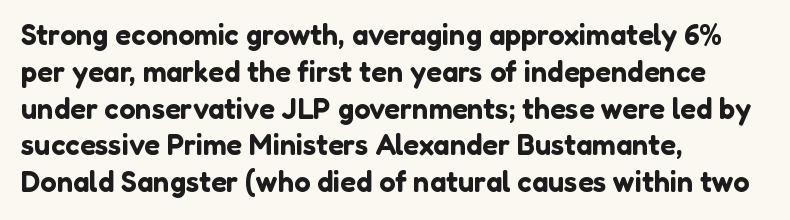
The image shows 29 px sans-serif type, upright; set left-aligned, normal line spacing (1.27x), normal letter spacing, not underlined; low stroke contrast and a medium x-height.
